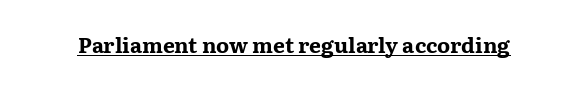
Emphasis is given by a line drawn under the lettering. Weight: bold. Honestly, the letter spacing is just normal — you wouldn't notice it. Is there any slant? The stems are plumb.
